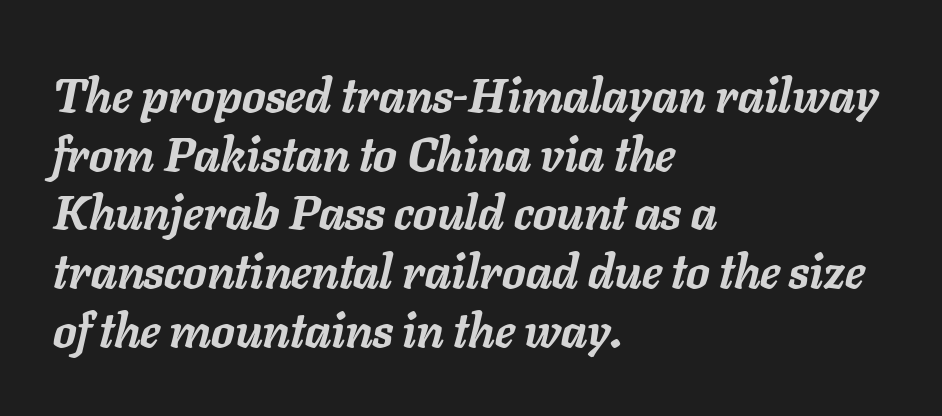
Does the lettering tilt? It does — this is italic. How are the letters spaced? Ordinarily, with no added tracking. Every letter is thick-stroked: bold, no question. Lines of text with bare space underneath. Horizontal alignment here is leftward, the default for most running prose.
